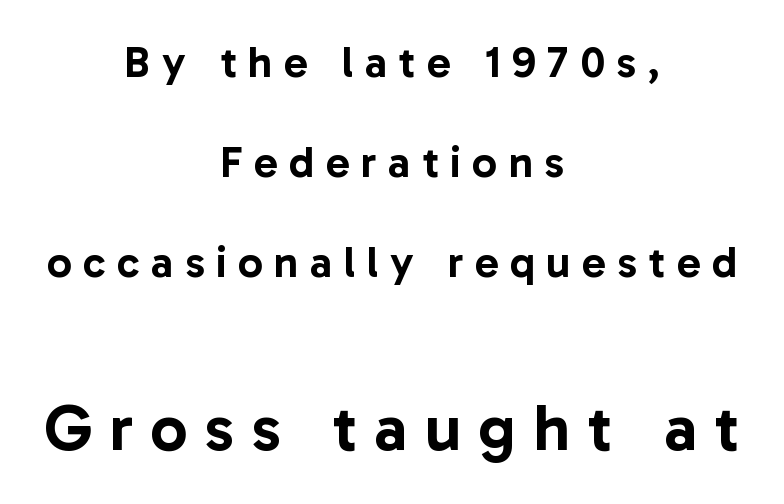
Q: Is the text italic (slanted)? A: No, it is upright.
Q: Is the typeface a serif or a sans-serif typeface? A: Sans-serif.
Q: Is the text underlined? A: No.
Q: How is the paragraph aligned? A: Centered.
Q: Is the spacing between letters normal or unusually wide? A: Unusually wide.
Q: Is the spacing between lines tight, normal or loose? A: Loose.
Q: Which block of text is set in a larger size, the first (top) or the second (bottom)? A: The second (bottom) one.
Q: Width (condensed, normal, or wide)? A: Normal.
Q: Stroke contrast? A: Low.
Q: x-height? A: Medium.
Q: Monospaced? A: No.
